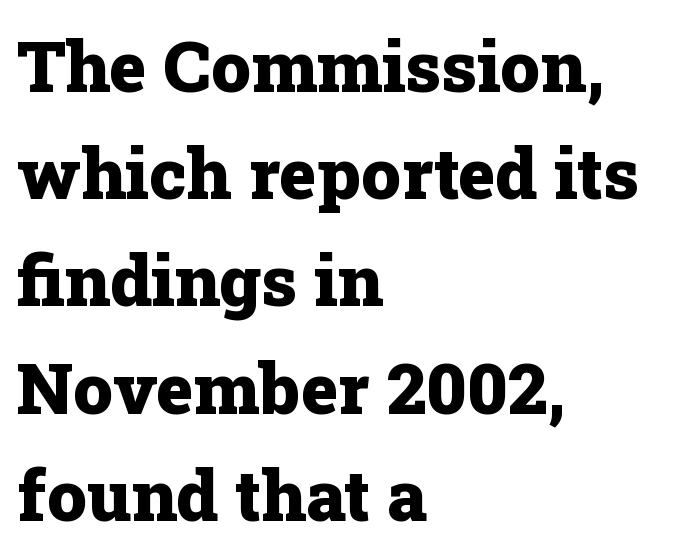
{"serif": "yes", "italic": "no", "bold": "yes", "weight": "heavy", "width": "normal", "stroke_contrast": "low", "x_height": "medium", "monospaced": "no", "underline": "no", "align": "left", "line_spacing": "normal", "line_spacing_ratio": 1.51, "letter_spacing": "normal", "letter_spacing_em": 0.0, "glyph_px": 71}
